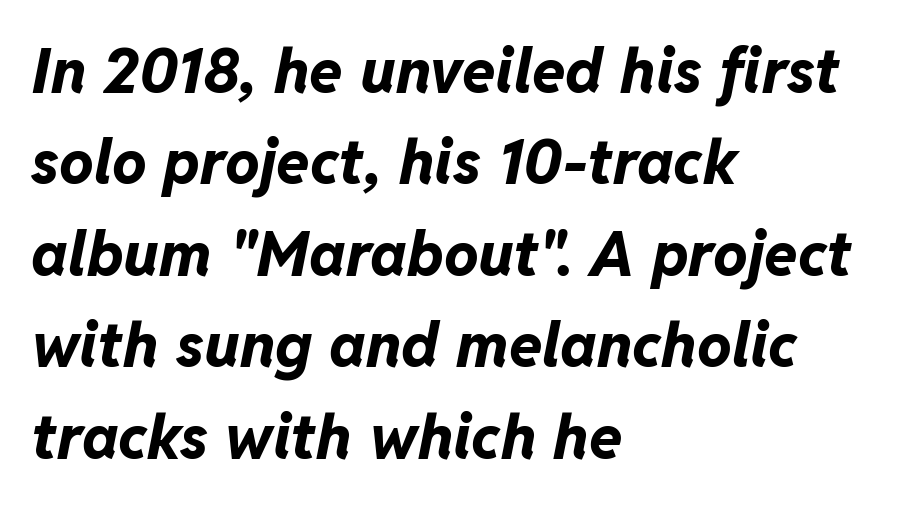
The image shows 61 px bold type, italic (leaning right); set left-aligned, normal line spacing (1.5x), normal letter spacing, not underlined; low stroke contrast and a medium x-height.
